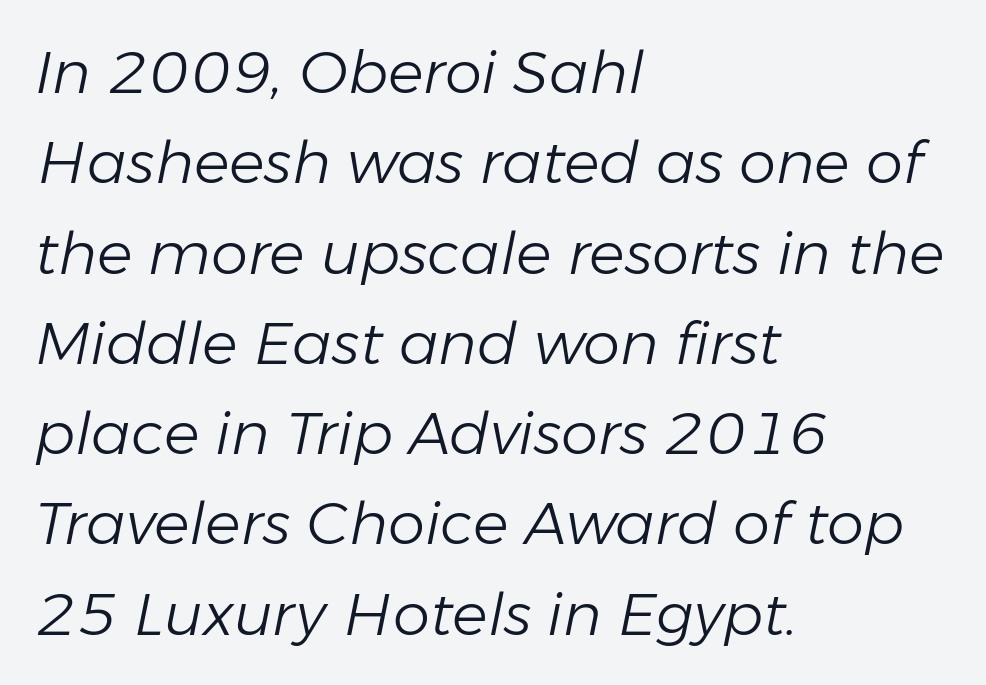
{"italic": "yes", "lean": "right", "slant_degrees": 11, "bold": "no", "weight": "light", "width": "normal", "stroke_contrast": "low", "x_height": "medium", "monospaced": "no", "underline": "no", "align": "left", "line_spacing": "normal", "line_spacing_ratio": 1.53, "letter_spacing": "normal", "letter_spacing_em": 0.0, "glyph_px": 59}
